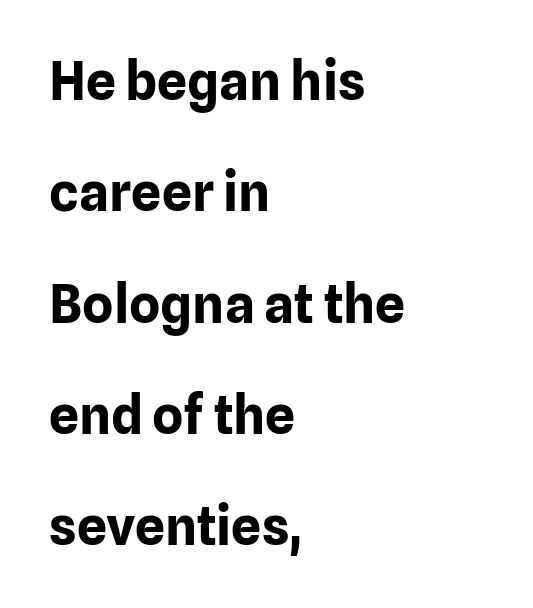
Q: Is the text bold? A: Yes.
Q: Is the text italic (slanted)? A: No, it is upright.
Q: Is the typeface a serif or a sans-serif typeface? A: Sans-serif.
Q: Is the text underlined? A: No.
Q: How is the paragraph aligned? A: Left-aligned.
Q: Is the spacing between letters normal or unusually wide? A: Normal.
Q: Is the spacing between lines tight, normal or loose? A: Loose.
Q: Width (condensed, normal, or wide)? A: Normal.
Q: Stroke contrast? A: Low.
Q: x-height? A: Medium.
Q: Monospaced? A: No.
